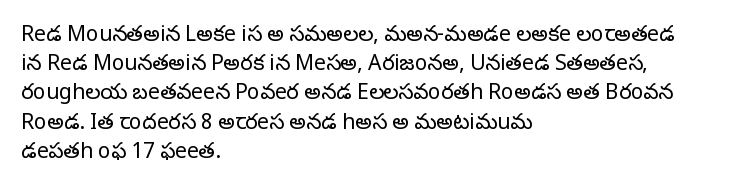
Q: Is the text bold? A: No.
Q: Is the text italic (slanted)? A: No, it is upright.
Q: Is the text underlined? A: No.
Q: How is the paragraph aligned? A: Left-aligned.
Q: Is the spacing between letters normal or unusually wide? A: Normal.
Q: Is the spacing between lines tight, normal or loose? A: Normal.
